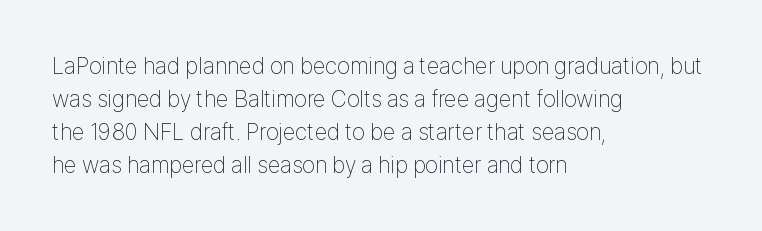
Honestly, the row spacing looks completely unremarkable. Caption: face not bold, strokes unweighted. Posture: vertical. This rendering features lettering with no underline. The setting favours the left margin, as ordinary paragraphs usually do.
